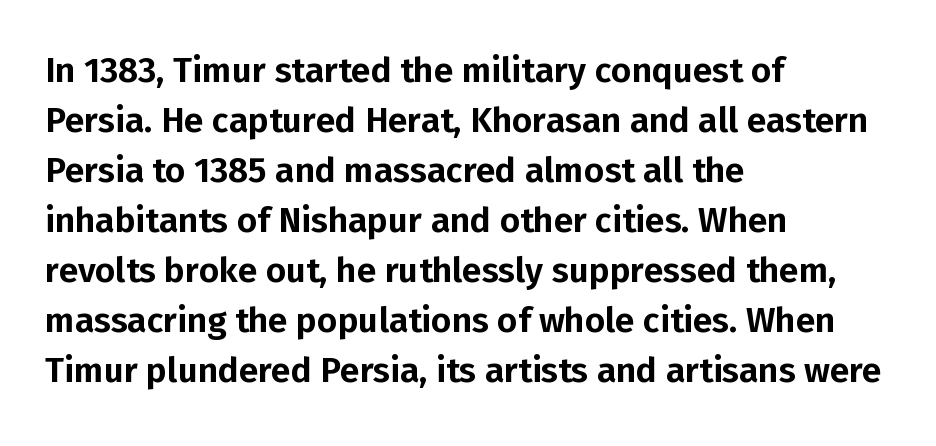
Q: Is the text italic (slanted)? A: No, it is upright.
Q: Is the typeface a serif or a sans-serif typeface? A: Sans-serif.
Q: Is the text underlined? A: No.
Q: How is the paragraph aligned? A: Left-aligned.
Q: Is the spacing between letters normal or unusually wide? A: Normal.
Q: Is the spacing between lines tight, normal or loose? A: Normal.
Q: Width (condensed, normal, or wide)? A: Normal.
Q: Stroke contrast? A: Low.
Q: x-height? A: Medium.
Q: Monospaced? A: No.
